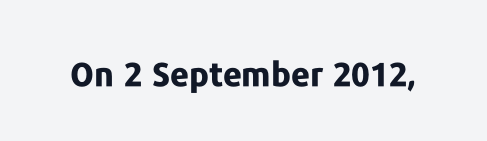
{"serif": "no", "italic": "no", "bold": "yes", "weight": "bold", "width": "normal", "stroke_contrast": "low", "x_height": "medium", "monospaced": "no", "underline": "no", "letter_spacing": "normal", "letter_spacing_em": 0.0, "glyph_px": 33}
